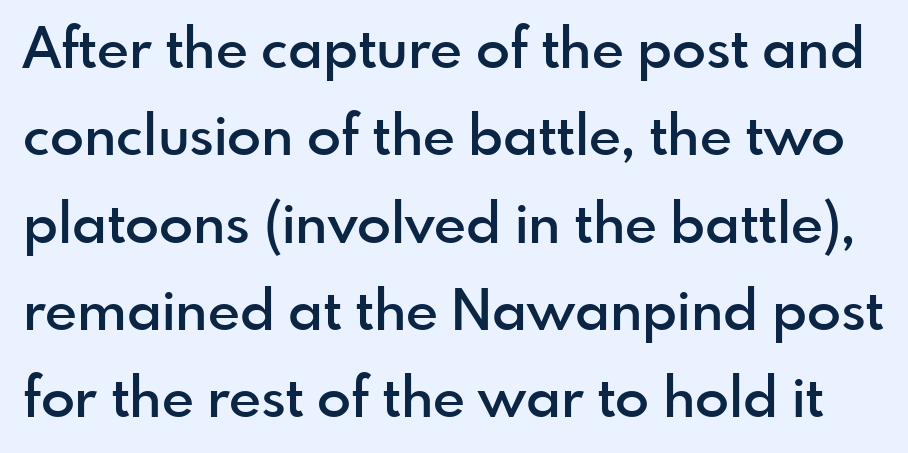
The vertical gap from one line to the next is medium. The lettering stays uniformly vertical, giving the passage a roman look. Glance below the letters and you will spot only blank space. Proportional: the letters do not fall into vertical columns.
